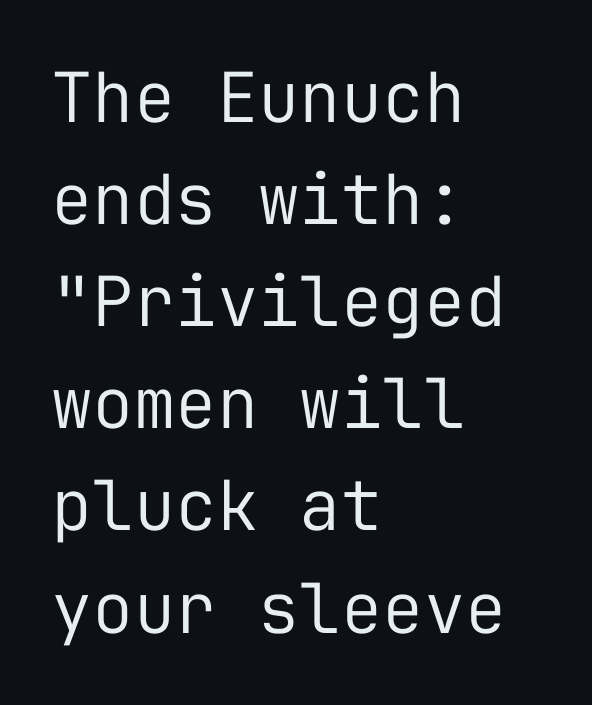
Q: Is the text bold? A: No.
Q: Is the text italic (slanted)? A: No, it is upright.
Q: Is the typeface a serif or a sans-serif typeface? A: Sans-serif.
Q: Is the text underlined? A: No.
Q: How is the paragraph aligned? A: Left-aligned.
Q: Is the spacing between letters normal or unusually wide? A: Normal.
Q: Is the spacing between lines tight, normal or loose? A: Normal.
Q: Width (condensed, normal, or wide)? A: Normal.
Q: Stroke contrast? A: Low.
Q: x-height? A: Medium.
Q: Monospaced? A: Yes.
